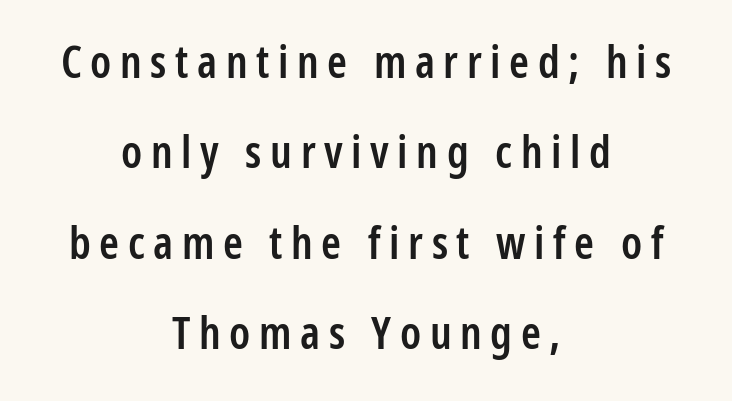
{"serif": "no", "italic": "no", "bold": "semi", "weight": "semibold", "width": "condensed", "stroke_contrast": "low", "x_height": "medium", "monospaced": "no", "underline": "no", "align": "center", "line_spacing": "loose", "line_spacing_ratio": 2.01, "glyph_px": 45}
